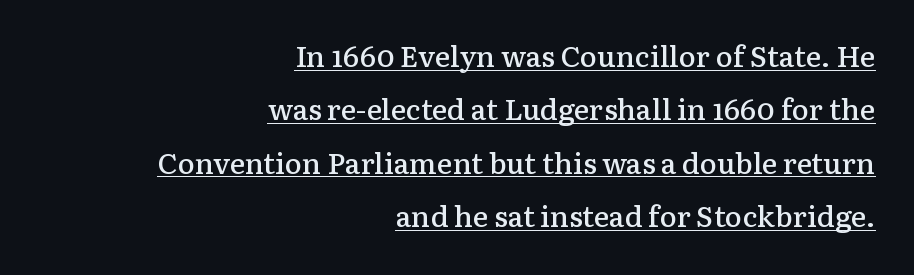
The image shows 29 px semibold serif type, upright; set right-aligned, line spacing 1.84x, normal letter spacing, underlined; low stroke contrast and a medium x-height.
